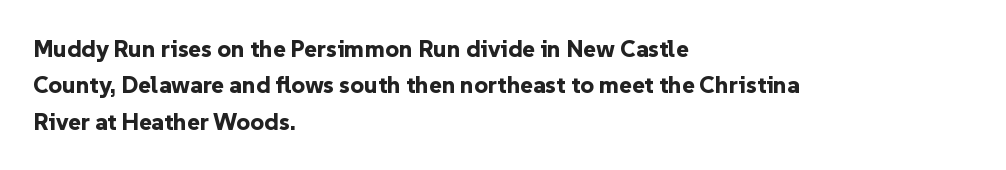
The designer left line spacing at the default. The horizontal fit of the characters is conventional and even. The specimen reads as upright at a glance. The passage shown is not underscored anywhere. The letters are bold, with thick, heavy strokes.
